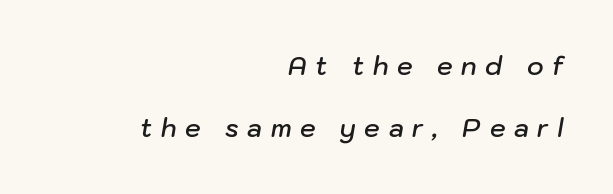
Q: Is the text bold? A: Semi-bold.
Q: Is the text italic (slanted)? A: Yes, it leans right by about 10 degrees.
Q: Is the text underlined? A: No.
Q: How is the paragraph aligned? A: Right-aligned.
Q: Is the spacing between letters normal or unusually wide? A: Unusually wide.
Q: Is the spacing between lines tight, normal or loose? A: Loose.
